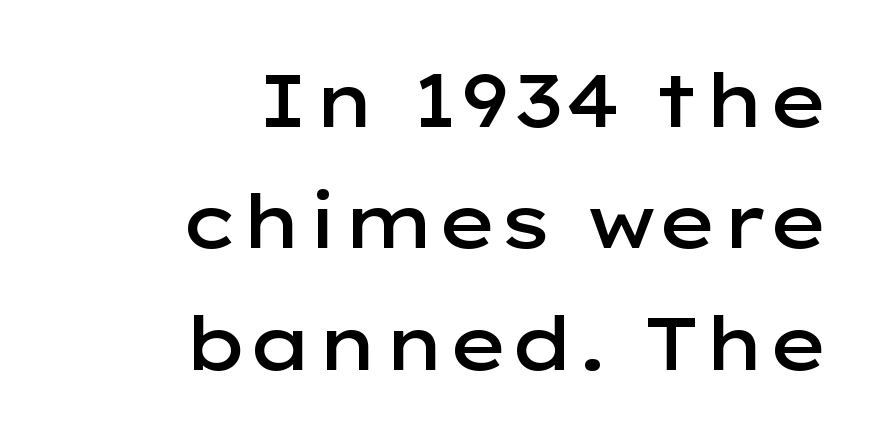
The horizontal fit of the characters is conventional and even. Typographic density is moderately raised because the face is semibold. Underline: absent. Proportional: the letters do not fall into vertical columns. Summary of vertical rhythm: regular, with standard interline spacing. I'd call this a sans setting — the letters go barefoot.
